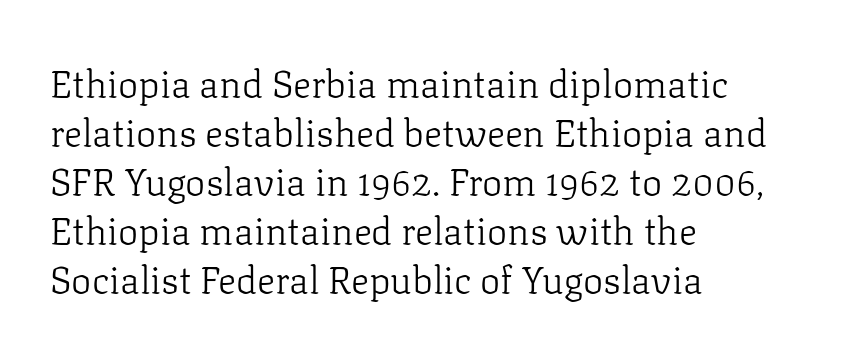
The image shows 38 px light serif type, upright; set left-aligned, normal line spacing (1.29x), normal letter spacing, not underlined; low stroke contrast and a medium x-height.
